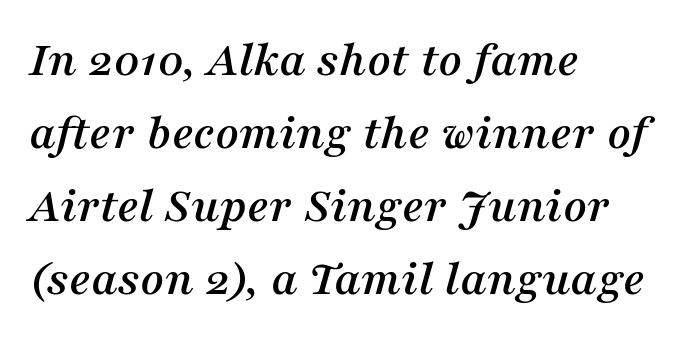
Unlike a clean sans, this face finishes its strokes with serifs. Character widths vary here, with narrow letters taking less room than wide ones. How would I describe the line gaps? Plain and ordinary. Descender tails drop into unmarked territory. These lines are set flush left with a ragged right edge.
